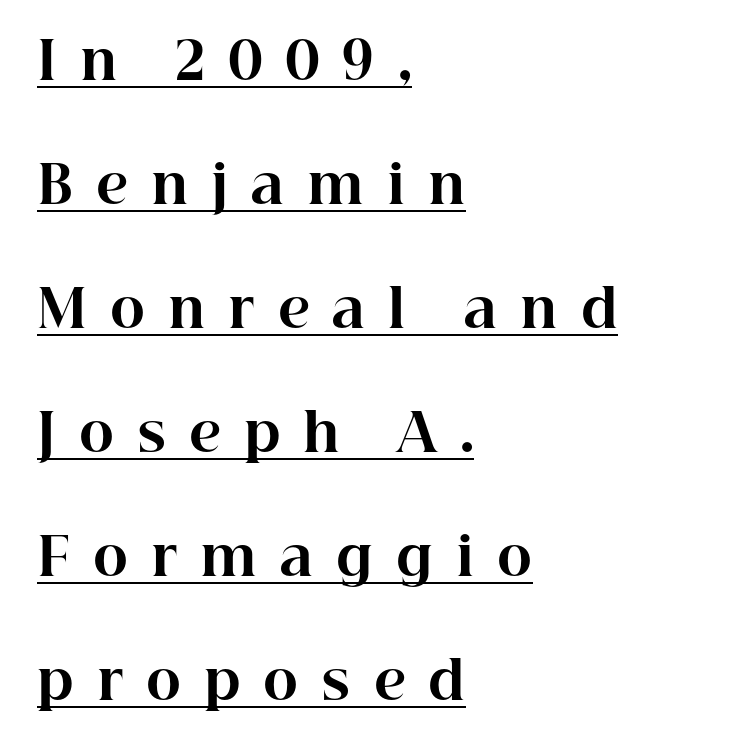
The image shows 53 px bold serif type, upright; set left-aligned, loose line spacing (2.34x), unusually wide letter spacing (+0.43 em), underlined; high stroke contrast and a medium x-height.
